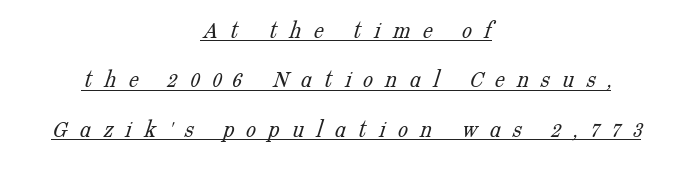
The image shows 25 px text type; set centered, loose line spacing (1.98x), unusually wide letter spacing (+0.49 em), underlined.
